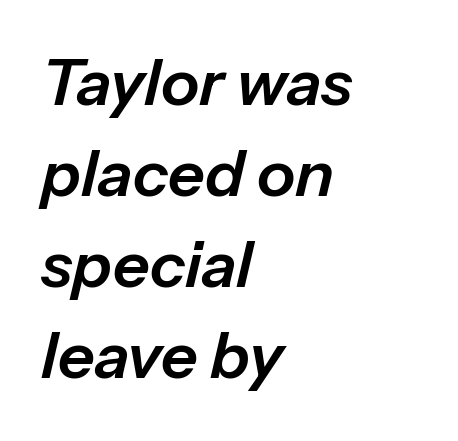
Q: Is the text italic (slanted)? A: Yes, it leans right by about 13 degrees.
Q: Is the text underlined? A: No.
Q: How is the paragraph aligned? A: Left-aligned.
Q: Is the spacing between letters normal or unusually wide? A: Normal.
Q: Is the spacing between lines tight, normal or loose? A: Normal.
Q: Width (condensed, normal, or wide)? A: Normal.
Q: Stroke contrast? A: Low.
Q: x-height? A: Medium.
Q: Monospaced? A: No.
